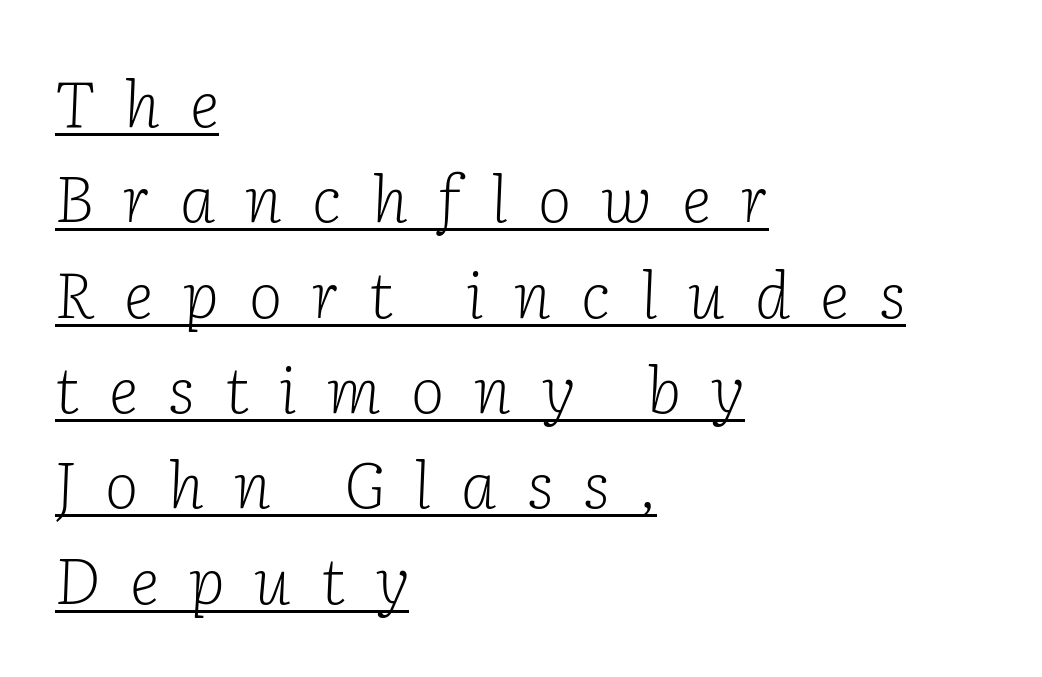
Do the characters align in a grid? No, the font is proportional. Students, observe: this is what conventionally led text looks like. Italic? Definitely — the glyphs are oblique. These lines are set flush left with a ragged right edge. This rendering employs a face with finishing strokes, i.e., a serif. The sample's only ornament is a line tracing under the words.
